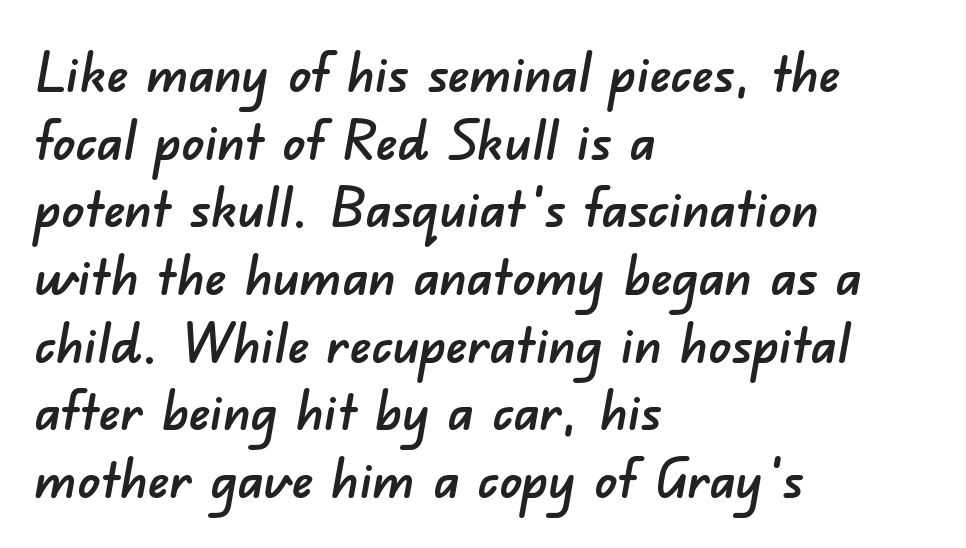
These lines are set flush left with a ragged right edge. To sum up the face: it is a sans, with no serifs. Note the varied advance widths — an 'i' is clearly narrower than an 'm'. Characters follow at the spacing the type designer built in.
